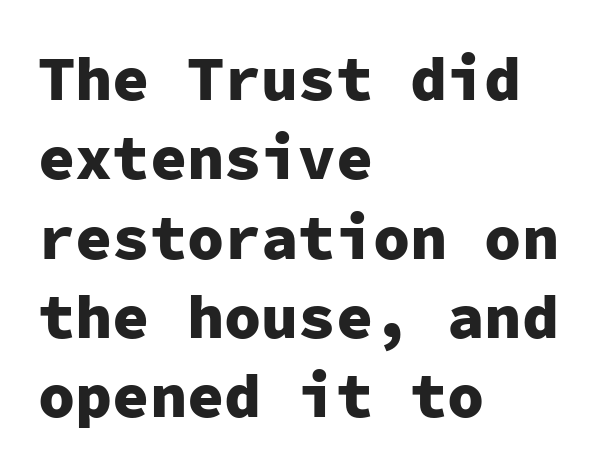
Leading matches the norm, producing a regular column. Heavy, bold letterforms. Unlike a traditional serif, this face leaves its strokes unadorned. Short and long lines alike share a common starting point at left. The passage shown has conventional tracking throughout. Think of a typewriter: that constant character pitch is what you see here.
